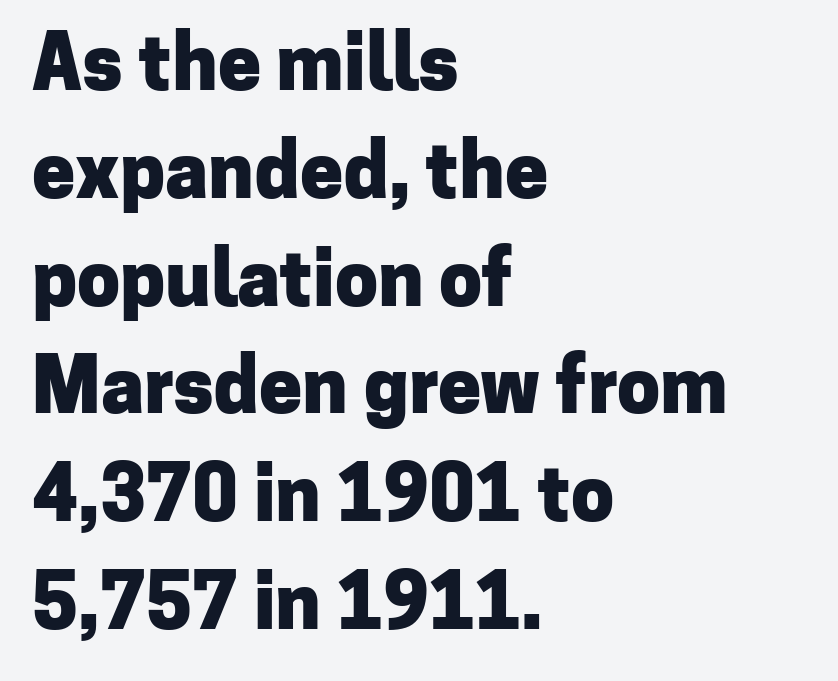
You could not count columns in this text — the font is proportionally spaced. Visually the block forms a straight wall on the left and a jagged coastline on the right. The glyphs have the mass of a bold cut. Serifs: no, the terminals of the letterforms are clean.
